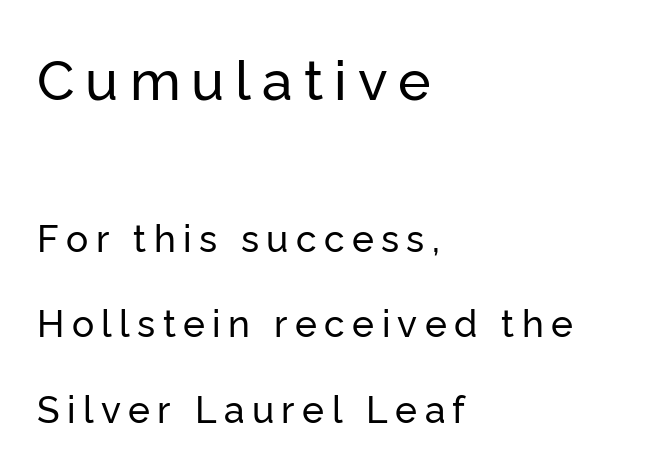
Q: Is the text italic (slanted)? A: No, it is upright.
Q: Is the typeface a serif or a sans-serif typeface? A: Sans-serif.
Q: Is the text underlined? A: No.
Q: How is the paragraph aligned? A: Left-aligned.
Q: Is the spacing between letters normal or unusually wide? A: Unusually wide.
Q: Is the spacing between lines tight, normal or loose? A: Loose.
Q: Which block of text is set in a larger size, the first (top) or the second (bottom)? A: The first (top) one.
Q: Width (condensed, normal, or wide)? A: Normal.
Q: Stroke contrast? A: Low.
Q: x-height? A: Medium.
Q: Monospaced? A: No.
